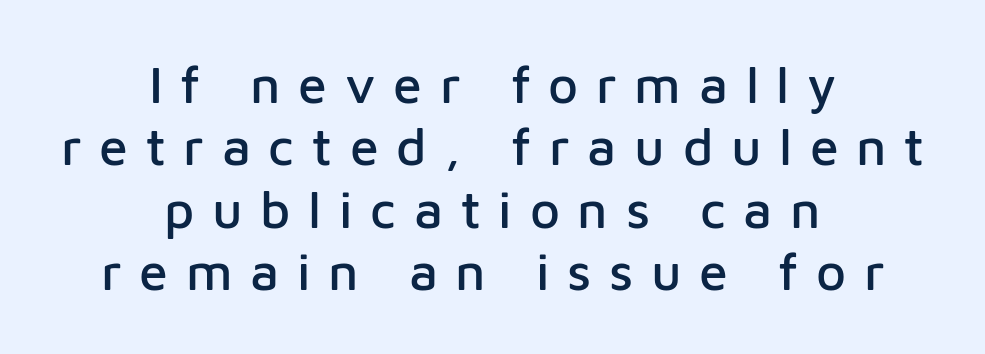
The lines are quadded center. The letters stand straight up with perfectly vertical stems. Is the letter spacing exaggerated? Yes — the characters are pushed far apart. Lines of text with bare space underneath. Serif or sans? Sans — the stroke terminals are bare. A typesetter would call this proportional, since set widths differ per character.
